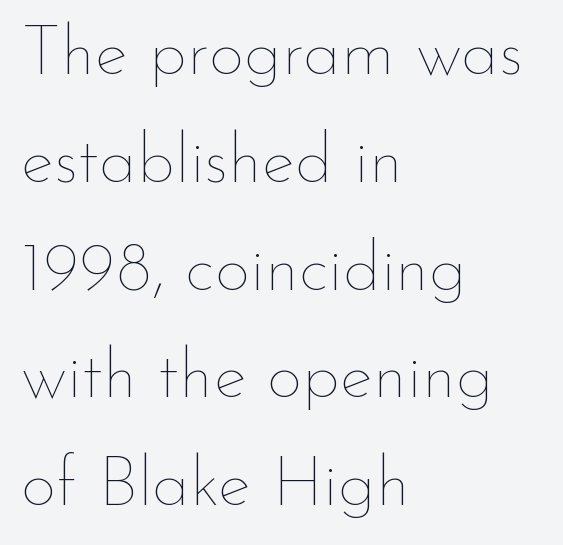
Leftover space on each line is placed entirely after the last word. Character widths vary here, with narrow letters taking less room than wide ones. Is this a heavy cut? Hardly; it is regular or lighter. The font's upright variant was chosen for this text. Students, observe: this is what conventionally led text looks like.
